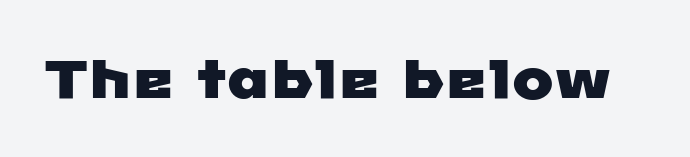
Spacing verdict: proportional, widths tailored to each character. Glyph-to-glyph distance matches everyday printed text. Honestly, there is no underline to notice here at all. Stroke terminals: plain, sans-serif.
